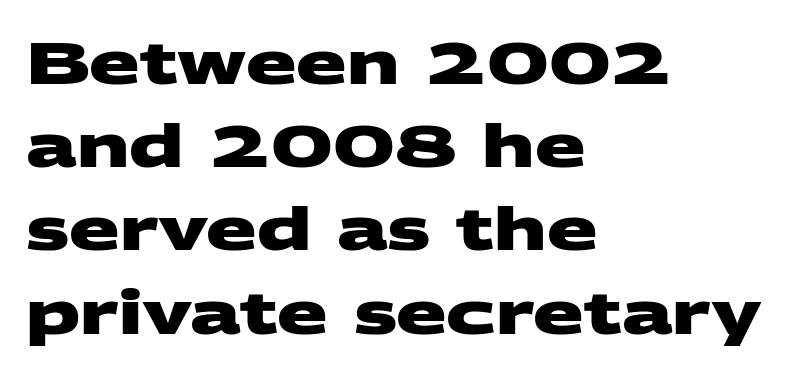
{"serif": "no", "bold": "yes", "weight": "heavy", "width": "wide", "stroke_contrast": "medium", "x_height": "large", "monospaced": "no", "underline": "no", "align": "left", "line_spacing": "normal", "line_spacing_ratio": 1.41, "letter_spacing": "normal", "letter_spacing_em": 0.0, "glyph_px": 59}
